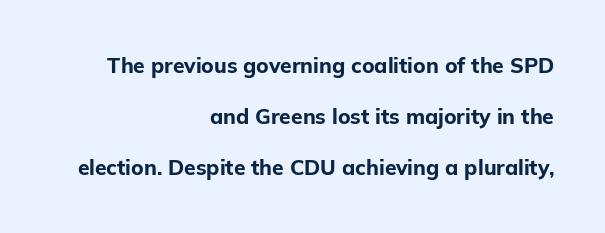
These lines stand farther apart than default settings would place them. Tracking here is standard; glyphs follow each other at the usual distance. Quick note: underline off. Leftover space on each line is placed entirely before the opening word. A roman cut, with each character standing at attention. The face used here has the dense, thick strokes of a bold.
